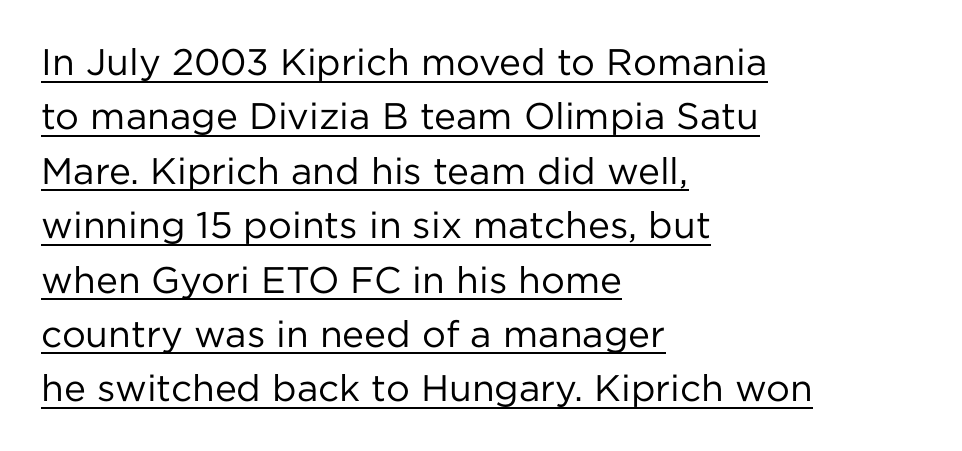
Check the space under the baseline: a stroke is drawn there. Typeset ragged right — the left edge is the straight one. This rendering employs a face without finishing strokes, i.e., a sans-serif. Italic: no, the glyphs are upright roman. On a weight scale, this lands at 450 or below.
